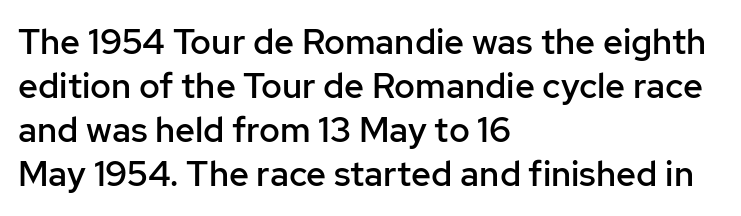
The image shows 35 px semibold sans-serif type, upright; set left-aligned, normal line spacing (1.26x), normal letter spacing, not underlined; low stroke contrast and a medium x-height.
